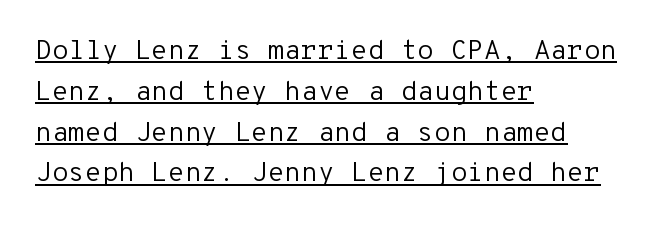
Baseline-to-baseline distance is the conventional proportion of letter height. The passage is arranged the way most books set body copy — flush left. This sample carries an underscore along the baseline area. Each stroke keeps to a modest, everyday thickness or less.
